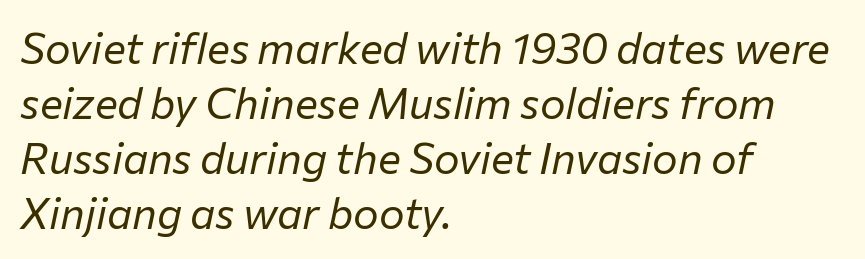
The face looks like a standard text weight, possibly lighter. Teacher's note: observe the even left margin — that is flush-left alignment. How would I describe the line gaps? Plain and ordinary. These lines are rendered in a variable-pitch font.
